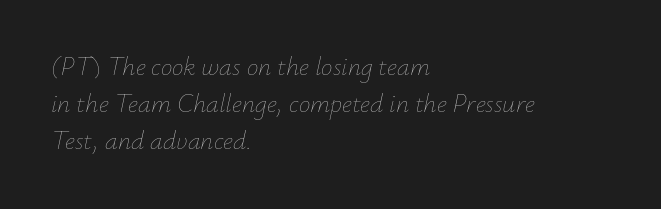
Q: Is the text bold? A: No.
Q: Is the text italic (slanted)? A: Yes, it leans right by about 12 degrees.
Q: Is the text underlined? A: No.
Q: How is the paragraph aligned? A: Left-aligned.
Q: Is the spacing between letters normal or unusually wide? A: Normal.
Q: Is the spacing between lines tight, normal or loose? A: Normal.
